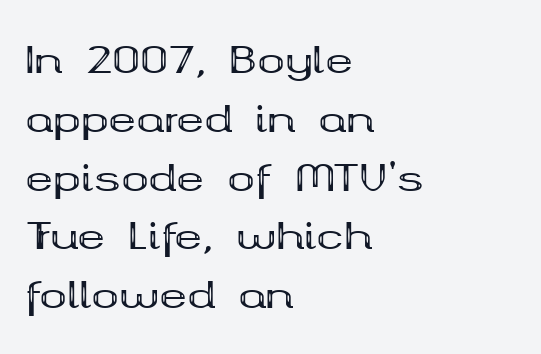
Q: Is the text bold? A: Yes.
Q: Is the text italic (slanted)? A: No, it is upright.
Q: Is the typeface a serif or a sans-serif typeface? A: Serif.
Q: Is the text underlined? A: No.
Q: How is the paragraph aligned? A: Left-aligned.
Q: Is the spacing between letters normal or unusually wide? A: Normal.
Q: Is the spacing between lines tight, normal or loose? A: Normal.
Q: Width (condensed, normal, or wide)? A: Wide.
Q: Stroke contrast? A: Medium.
Q: x-height? A: Medium.
Q: Monospaced? A: No.
